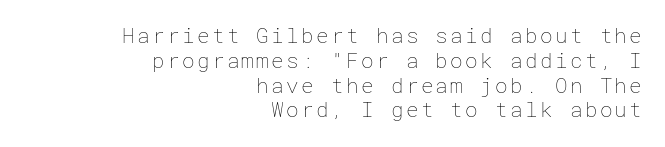
Q: Is the text bold? A: No.
Q: Is the text italic (slanted)? A: No, it is upright.
Q: Is the text underlined? A: No.
Q: How is the paragraph aligned? A: Right-aligned.
